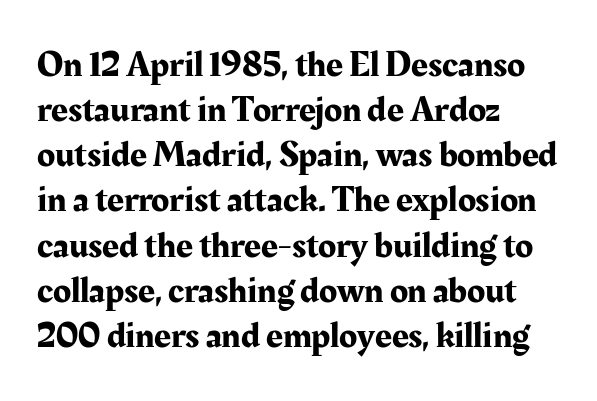
{"serif": "yes", "italic": "no", "width": "normal", "stroke_contrast": "medium", "x_height": "medium", "monospaced": "no", "underline": "no", "align": "left", "line_spacing_ratio": 1.22, "letter_spacing": "normal", "letter_spacing_em": 0.0, "glyph_px": 37}
